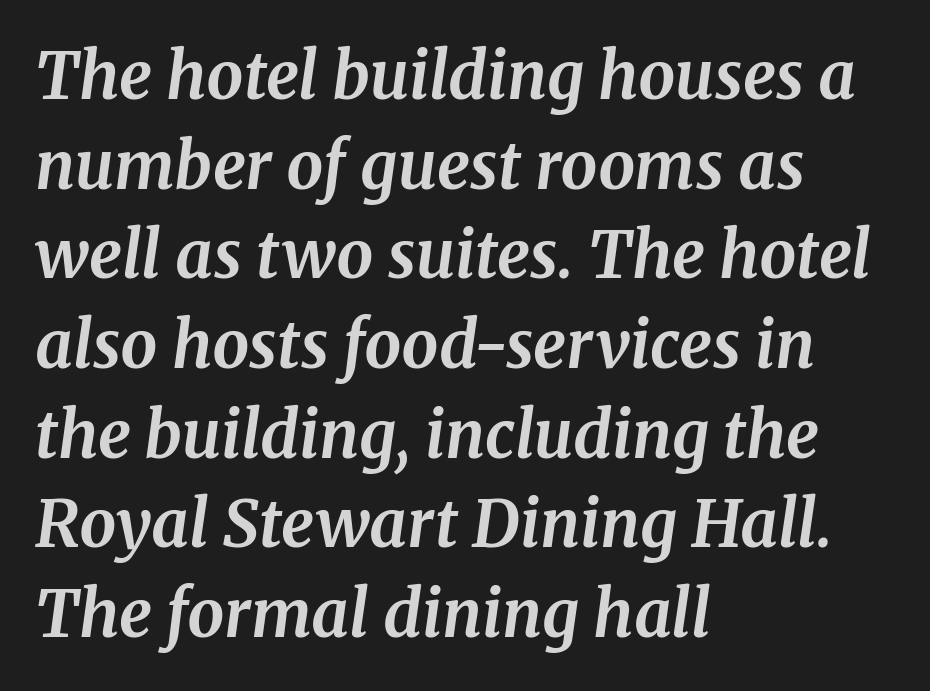
{"serif": "yes", "italic": "yes", "lean": "right", "slant_degrees": 8, "bold": "yes", "weight": "bold", "width": "normal", "stroke_contrast": "medium", "x_height": "medium", "monospaced": "no", "underline": "no", "align": "left", "line_spacing": "normal", "line_spacing_ratio": 1.38, "letter_spacing": "normal", "letter_spacing_em": 0.0, "glyph_px": 65}
